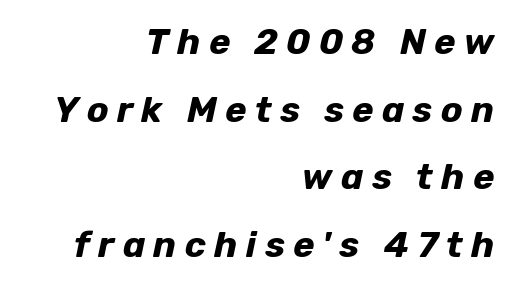
Q: Is the text bold? A: Yes.
Q: Is the text italic (slanted)? A: Yes, it leans right by about 12 degrees.
Q: Is the text underlined? A: No.
Q: How is the paragraph aligned? A: Right-aligned.
Q: Is the spacing between letters normal or unusually wide? A: Unusually wide.
Q: Width (condensed, normal, or wide)? A: Normal.
Q: Stroke contrast? A: Low.
Q: x-height? A: Medium.
Q: Monospaced? A: No.
